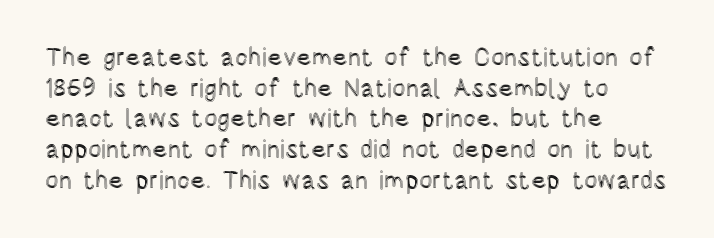
The image shows 25 px text type, upright; set left-aligned, line spacing 1.23x, normal letter spacing, not underlined.
